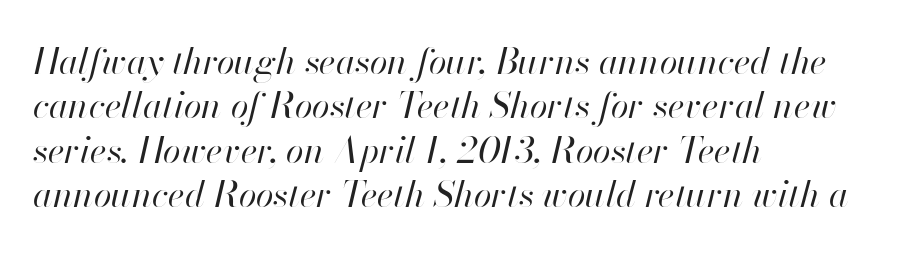
The image shows 36 px regular-weight type, italic (leaning right); set left-aligned, line spacing 1.23x, normal letter spacing, not underlined; high stroke contrast and a small x-height.
